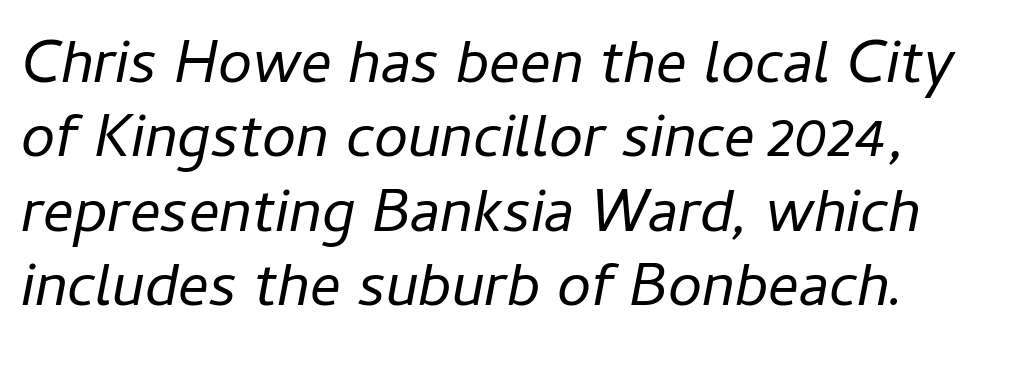
The image shows 61 px regular-weight type, italic (leaning right); set line spacing 1.22x, normal letter spacing, not underlined; low stroke contrast and a medium x-height.
